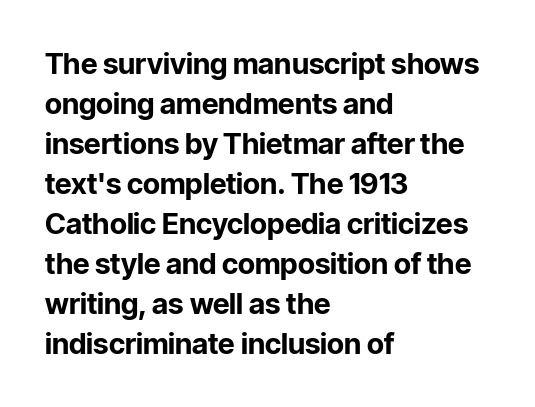
Q: Is the text bold? A: Yes.
Q: Is the text italic (slanted)? A: No, it is upright.
Q: Is the typeface a serif or a sans-serif typeface? A: Sans-serif.
Q: Is the text underlined? A: No.
Q: How is the paragraph aligned? A: Left-aligned.
Q: Is the spacing between letters normal or unusually wide? A: Normal.
Q: Is the spacing between lines tight, normal or loose? A: Normal.
Q: Width (condensed, normal, or wide)? A: Normal.
Q: Stroke contrast? A: Low.
Q: x-height? A: Medium.
Q: Monospaced? A: No.
